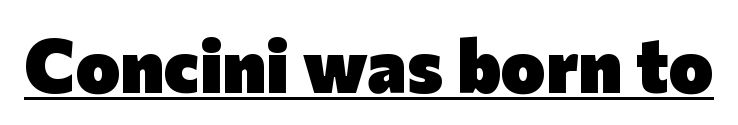
The image shows 75 px heavy sans-serif type, upright; set normal letter spacing, underlined; low stroke contrast and a medium x-height.
